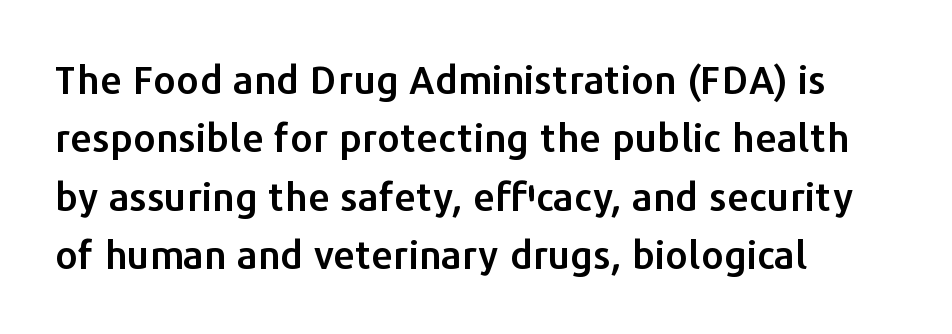
{"serif": "no", "italic": "no", "width": "normal", "stroke_contrast": "low", "x_height": "medium", "monospaced": "no", "underline": "no", "align": "left", "line_spacing": "normal", "line_spacing_ratio": 1.5, "letter_spacing": "normal", "letter_spacing_em": 0.0, "glyph_px": 39}
